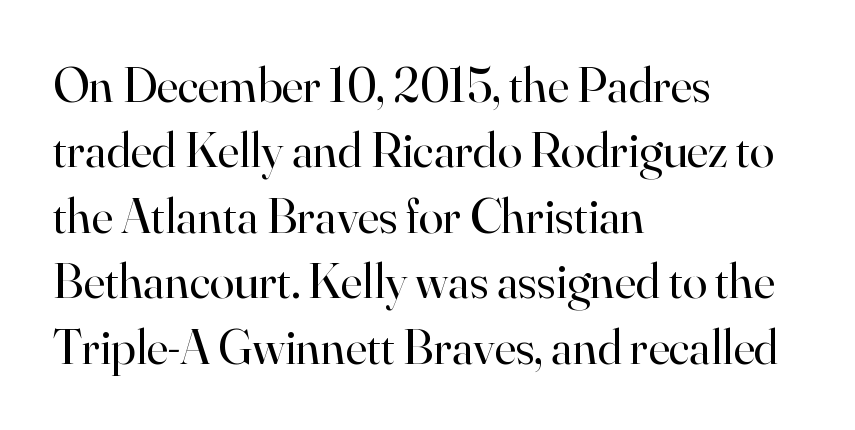
Is the letter spacing exaggerated? No — it looks like the ordinary default. Letters have the restrained weight of plain body copy at most. Typographically, this falls in the serif category. The compositor pushed each line to the left boundary. Just letters on the line, the space beneath them empty. The rendering uses natural spacing where letterforms have individual widths.
